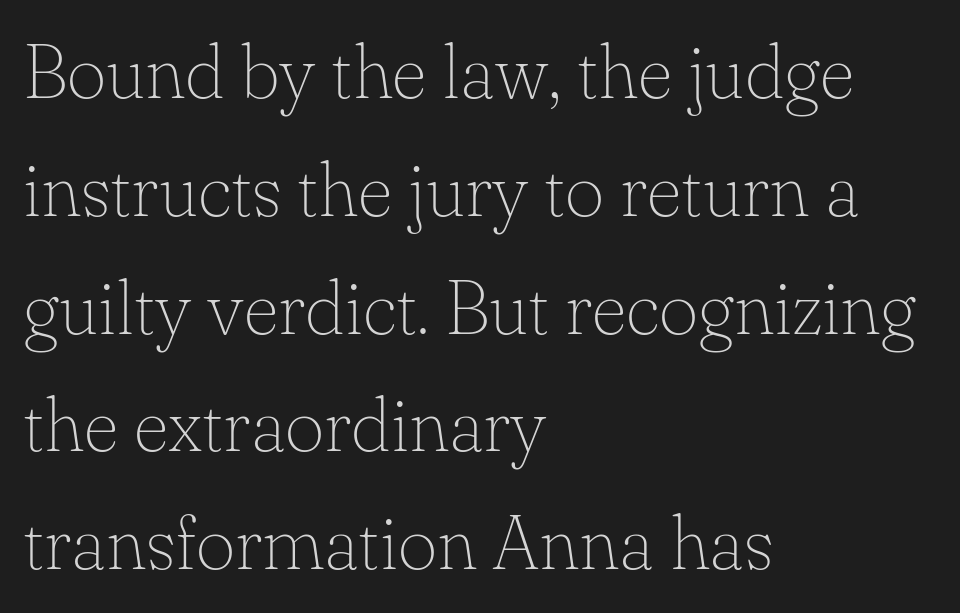
Tracking value appears to be zero — textbook default spacing. Plain, unruled lines of type. Visually the block forms a straight wall on the left and a jagged coastline on the right. This is roman type, the default non-slanted kind.
